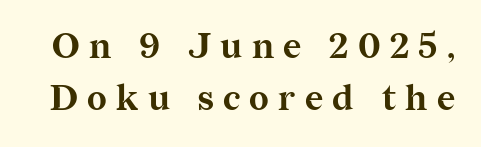
The image shows 35 px bold serif type, upright; set normal line spacing (1.48x), unusually wide letter spacing (+0.27 em), not underlined; medium stroke contrast and a medium x-height.
